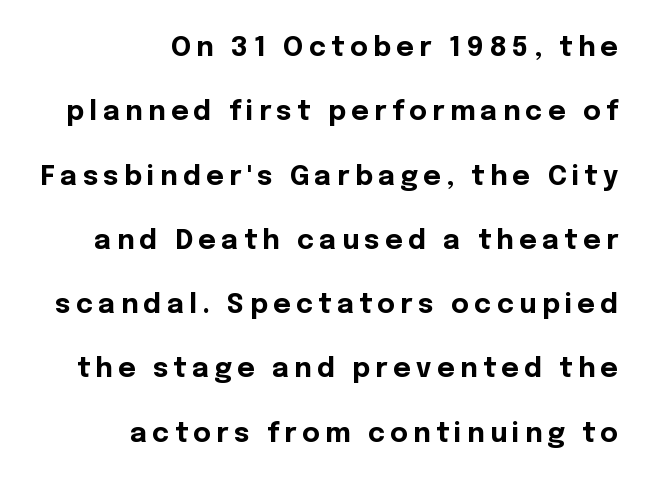
You'd pick this weight for a headline — it's a proper bold. Plain, unruled lines of type. The lines in this sample share a right terminus and differ only in where they begin. How would I describe the line gaps? Wide and relaxed. Upright lettering throughout.
